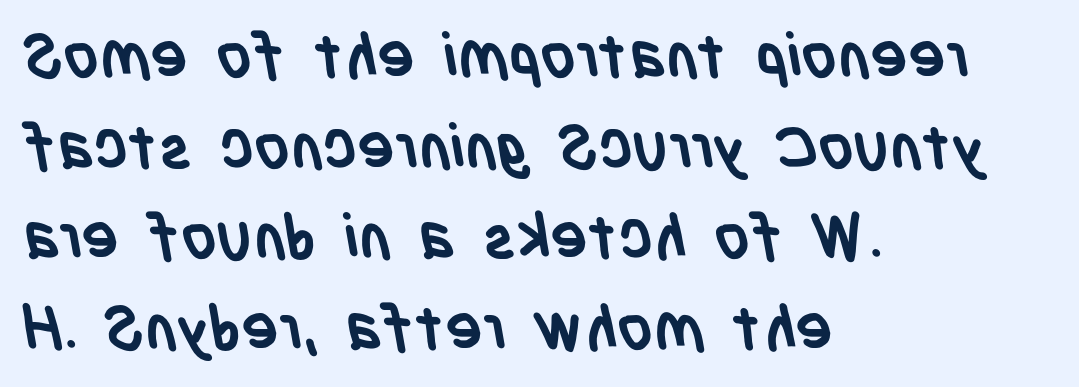
{"serif": "no", "bold": "yes", "weight": "semibold", "width": "condensed", "stroke_contrast": "low", "x_height": "large", "monospaced": "no", "underline": "no", "align": "left", "line_spacing": "normal", "line_spacing_ratio": 1.46, "letter_spacing": "normal", "letter_spacing_em": 0.0, "glyph_px": 62}
